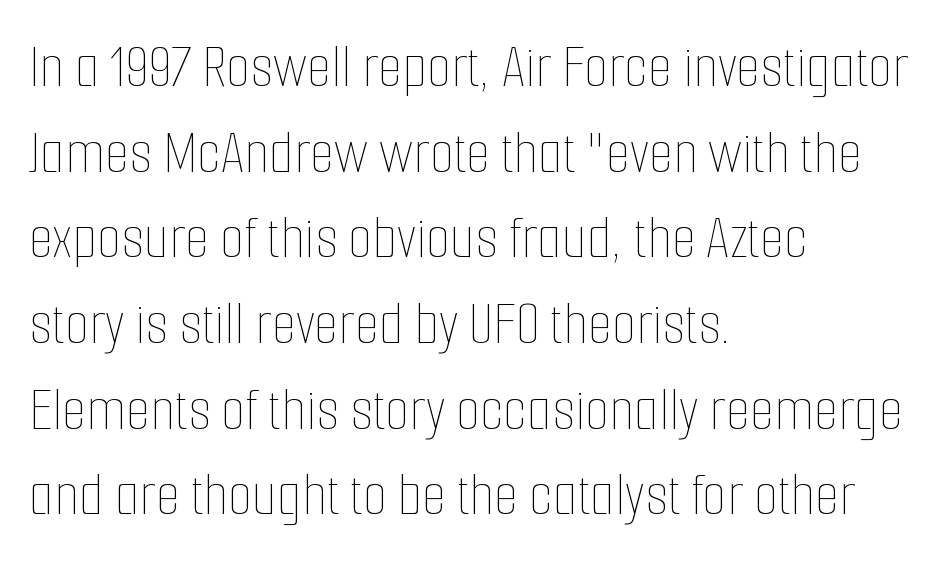
Q: Is the text bold? A: No.
Q: Is the text italic (slanted)? A: No, it is upright.
Q: Is the text underlined? A: No.
Q: How is the paragraph aligned? A: Left-aligned.
Q: Is the spacing between letters normal or unusually wide? A: Normal.
Q: Is the spacing between lines tight, normal or loose? A: Normal.
Q: Width (condensed, normal, or wide)? A: Condensed.
Q: Stroke contrast? A: Low.
Q: x-height? A: Medium.
Q: Monospaced? A: No.
